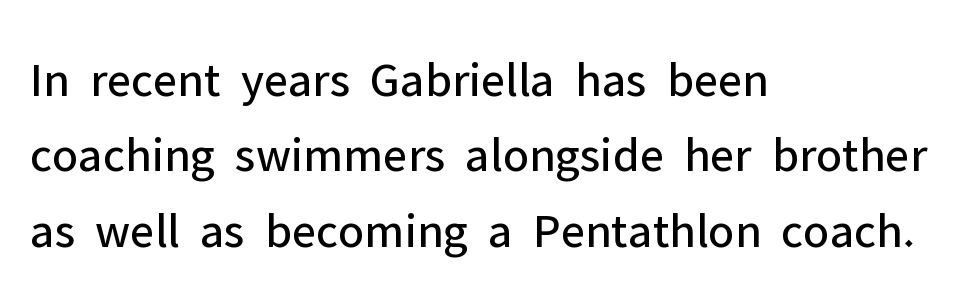
The type family on display is of the sans-serif kind. Quick note: underline off. Here the designer chose a conventional face with non-uniform glyph widths. Weight: not bold — regular or lighter. A typesetter would call this leading conventional body-copy spacing. A student would call this left alignment; a typographer would say flush left, rag right.
